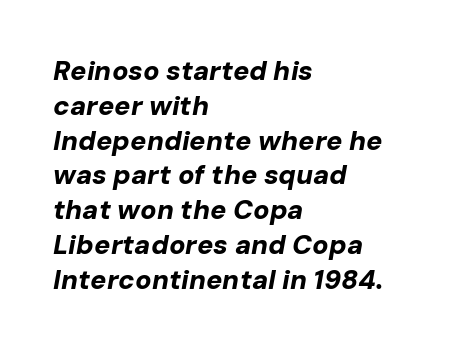
The image shows 27 px bold type, italic (leaning right); set left-aligned, normal line spacing (1.29x), normal letter spacing, not underlined.
